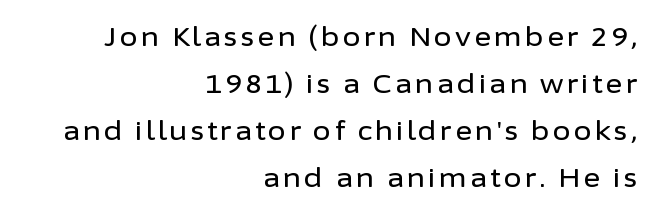
Q: Is the text italic (slanted)? A: No, it is upright.
Q: Is the text underlined? A: No.
Q: How is the paragraph aligned? A: Right-aligned.
